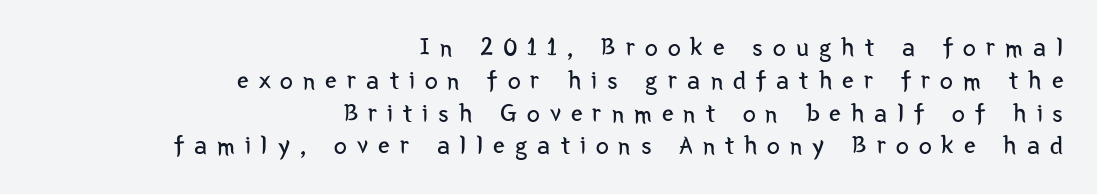
Words float on clear page, feet unadorned. No letter is thick-stroked: the sample isn't bold. A flush-right, rag-left setting is used for this passage. Nope, not italic — everything's standing straight. One glance says typical: line gaps are just what's usual. The tracking reads as deliberately expanded to a designer's eye.
